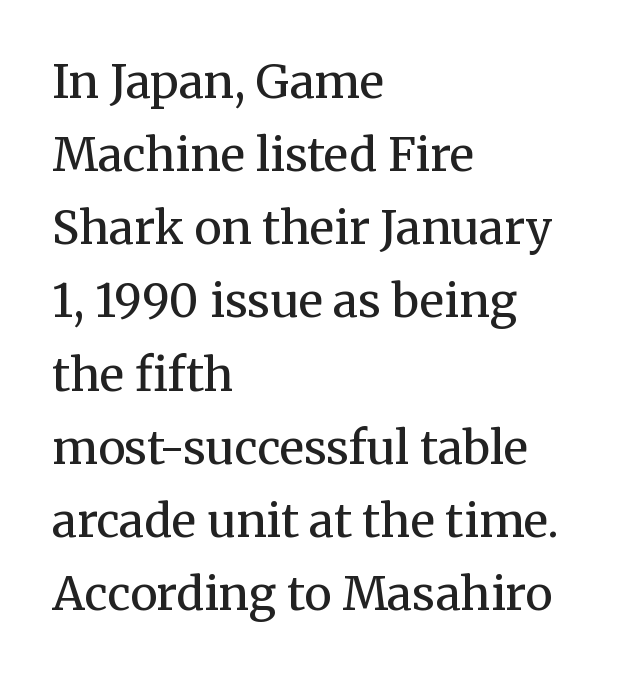
{"serif": "yes", "italic": "no", "bold": "no", "weight": "regular", "width": "normal", "stroke_contrast": "medium", "x_height": "medium", "monospaced": "no", "underline": "no", "align": "left", "line_spacing": "normal", "line_spacing_ratio": 1.59, "letter_spacing": "normal", "letter_spacing_em": 0.0, "glyph_px": 46}
